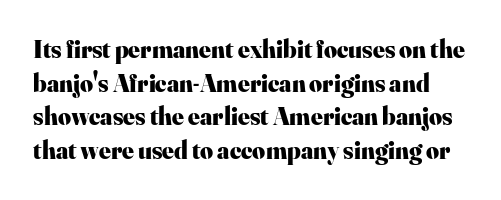
No italicization has been applied; the sample stays upright. Clear beneath every line of the passage. The lines sit at an ordinary, default distance from one another. No extra tracking has been applied to these lines. The characters look thick and weighty, a clear bold.
